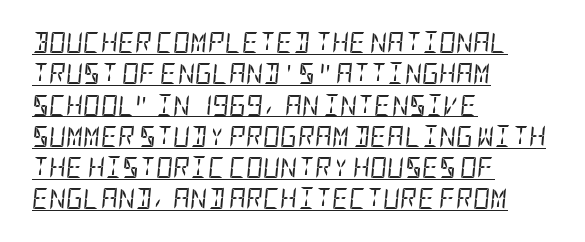
{"italic": "yes", "lean": "right", "slant_degrees": 5, "bold": "no", "underline": "yes", "align": "left", "line_spacing": "normal", "line_spacing_ratio": 1.49, "letter_spacing": "normal", "letter_spacing_em": 0.0, "glyph_px": 21}
